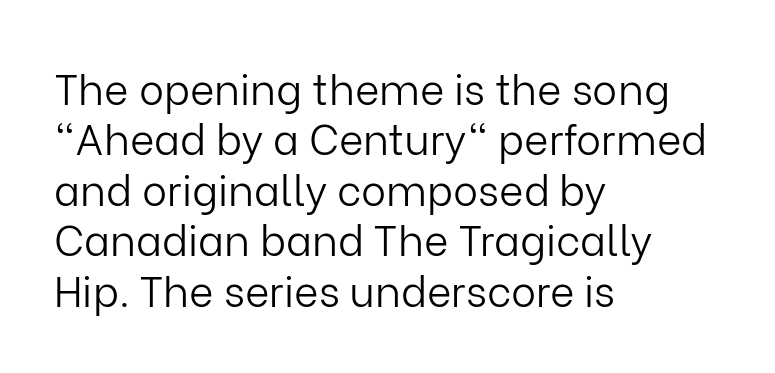
The image shows 42 px light sans-serif type, upright; set left-aligned, line spacing 1.2x, normal letter spacing, not underlined; low stroke contrast and a medium x-height.
